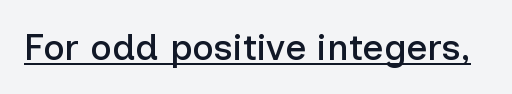
The image shows 37 px sans-serif type, upright; set normal letter spacing, underlined; low stroke contrast and a medium x-height.
